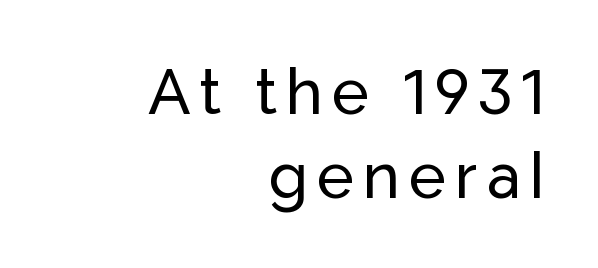
{"serif": "no", "italic": "no", "width": "normal", "stroke_contrast": "low", "x_height": "medium", "monospaced": "no", "underline": "no", "align": "right", "line_spacing": "normal", "line_spacing_ratio": 1.34, "glyph_px": 63}
